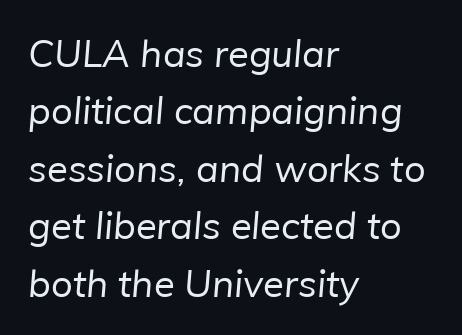
Q: Is the text bold? A: No.
Q: Is the typeface a serif or a sans-serif typeface? A: Sans-serif.
Q: Is the text underlined? A: No.
Q: How is the paragraph aligned? A: Left-aligned.
Q: Is the spacing between letters normal or unusually wide? A: Normal.
Q: Is the spacing between lines tight, normal or loose? A: Normal.
Q: Width (condensed, normal, or wide)? A: Normal.
Q: Stroke contrast? A: Low.
Q: x-height? A: Medium.
Q: Monospaced? A: No.
